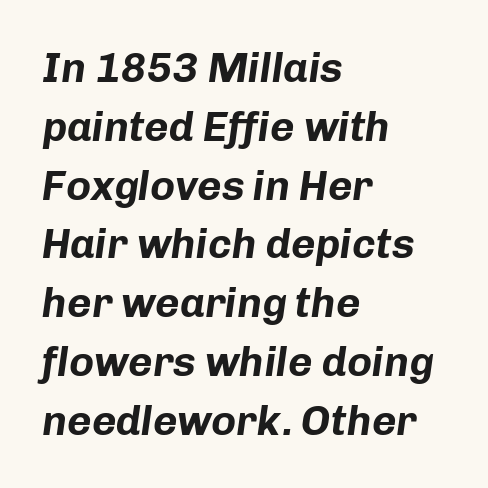
Each letter keeps its own natural width here, so spacing adapts to shape. No extra tracking has been applied to these lines. The compositor pushed each line to the left boundary. The strip under each line holds only bare page. Evenly set lines give the paragraph a standard silhouette. Every character sits at an angle, as italics do.
